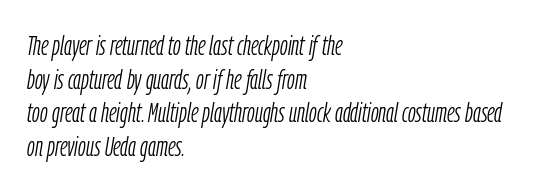
Q: Is the text bold? A: No.
Q: Is the text italic (slanted)? A: Yes, it leans right by about 9 degrees.
Q: Is the text underlined? A: No.
Q: How is the paragraph aligned? A: Left-aligned.
Q: Is the spacing between letters normal or unusually wide? A: Normal.
Q: Width (condensed, normal, or wide)? A: Condensed.
Q: Stroke contrast? A: Low.
Q: x-height? A: Medium.
Q: Monospaced? A: No.
